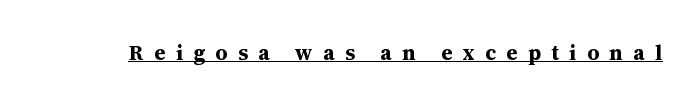
Like a heading marked for emphasis, these lines bear an underscore. Substantial extra tracking has been applied to these lines. No italicization has been applied; the sample stays upright. Caption: bold face, heavy strokes.
